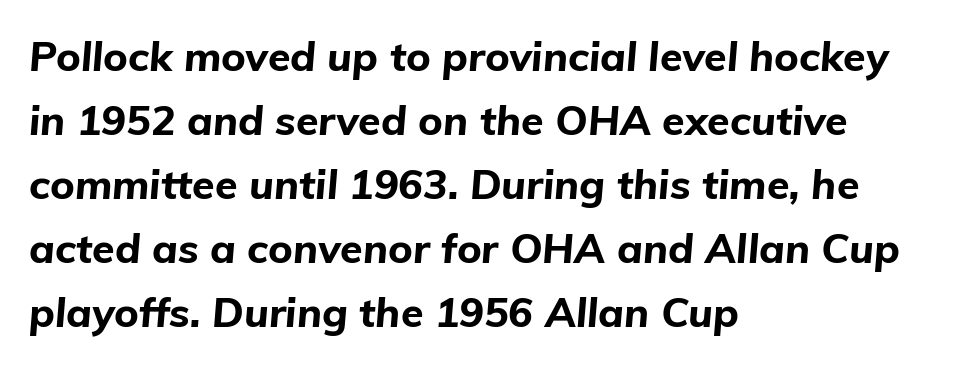
{"italic": "yes", "lean": "right", "slant_degrees": 5, "bold": "yes", "weight": "bold", "width": "normal", "stroke_contrast": "low", "x_height": "medium", "monospaced": "no", "underline": "no", "align": "left", "line_spacing": "normal", "line_spacing_ratio": 1.56, "letter_spacing": "normal", "letter_spacing_em": 0.0, "glyph_px": 41}
